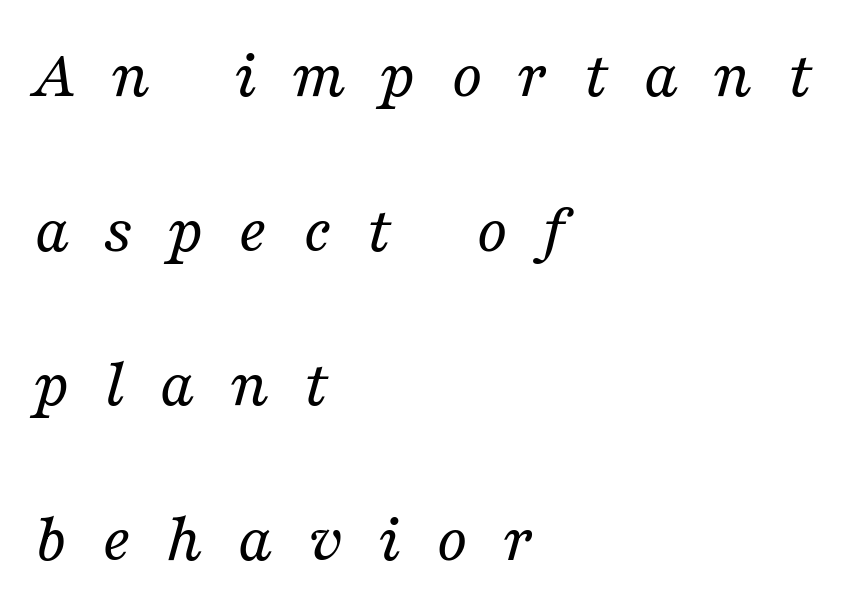
The image shows 69 px regular-weight serif type, italic (leaning right); set left-aligned, loose line spacing (2.24x), unusually wide letter spacing (+0.5 em), not underlined; medium stroke contrast and a medium x-height.
